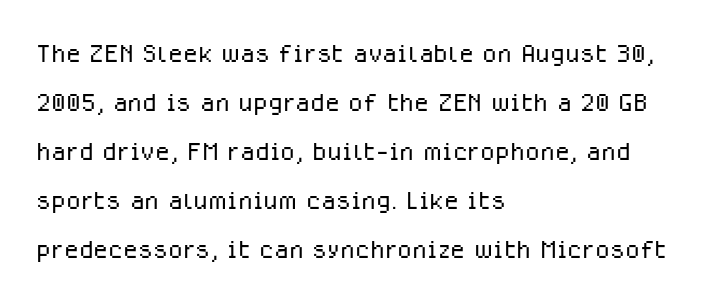
{"serif": "no", "italic": "no", "bold": "no", "weight": "light", "width": "normal", "stroke_contrast": "low", "x_height": "medium", "monospaced": "no", "underline": "no", "align": "left", "line_spacing": "normal", "line_spacing_ratio": 1.44, "letter_spacing": "normal", "letter_spacing_em": 0.0, "glyph_px": 34}
